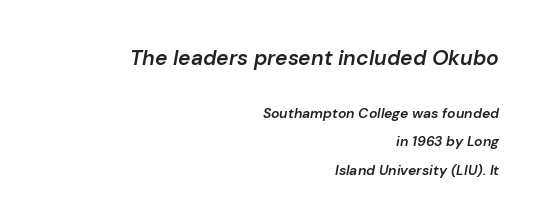
Q: Is the text bold? A: Semi-bold.
Q: Is the text italic (slanted)? A: Yes, it leans right by about 10 degrees.
Q: Is the text underlined? A: No.
Q: How is the paragraph aligned? A: Right-aligned.
Q: Is the spacing between letters normal or unusually wide? A: Normal.
Q: Is the spacing between lines tight, normal or loose? A: Loose.
Q: Which block of text is set in a larger size, the first (top) or the second (bottom)? A: The first (top) one.
